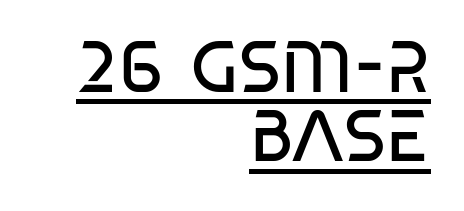
The image shows 72 px regular-weight, condensed sans-serif type, upright; set right-aligned, tight line spacing (0.96x), normal letter spacing, underlined; low stroke contrast and a large x-height.
